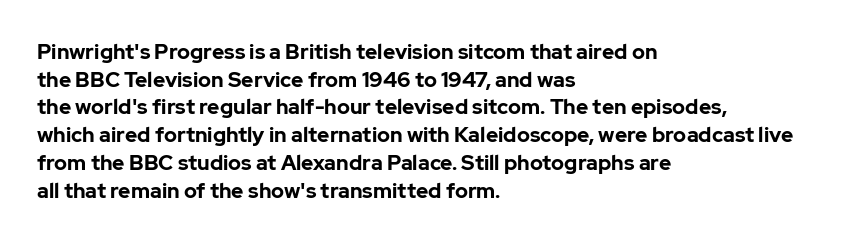
Q: Is the text bold? A: Yes.
Q: Is the text italic (slanted)? A: No, it is upright.
Q: Is the text underlined? A: No.
Q: How is the paragraph aligned? A: Left-aligned.
Q: Is the spacing between letters normal or unusually wide? A: Normal.
Q: Is the spacing between lines tight, normal or loose? A: Normal.
